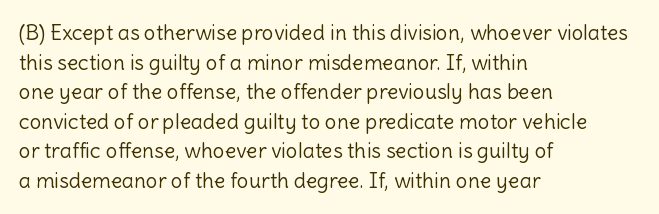
{"italic": "no", "bold": "no", "underline": "no", "align": "left", "line_spacing": "normal", "line_spacing_ratio": 1.41, "letter_spacing": "normal", "letter_spacing_em": 0.0, "glyph_px": 21}
